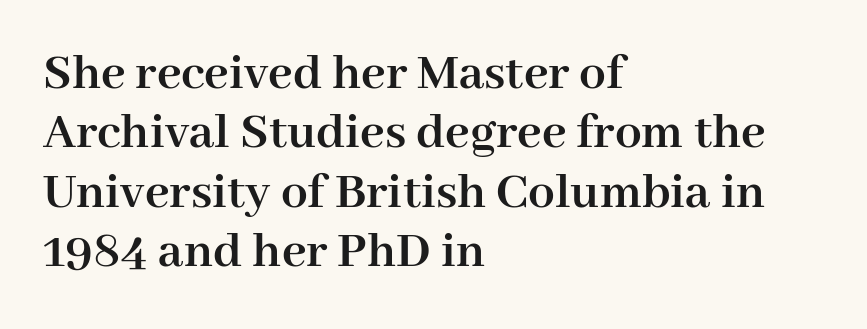
{"serif": "yes", "italic": "no", "bold": "yes", "weight": "semibold", "width": "normal", "stroke_contrast": "high", "x_height": "medium", "monospaced": "no", "underline": "no", "align": "left", "line_spacing": "tight", "line_spacing_ratio": 1.12, "letter_spacing": "normal", "letter_spacing_em": 0.0, "glyph_px": 53}
